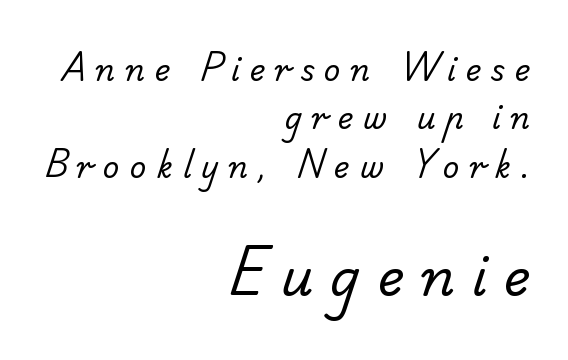
Every row of glyphs terminates at an identical x-position on the right. Spacing verdict: proportional, widths tailored to each character. The rendering inserts visible extra space after every character. Compared with typical paragraphs, the rows here are spaced about the same.
